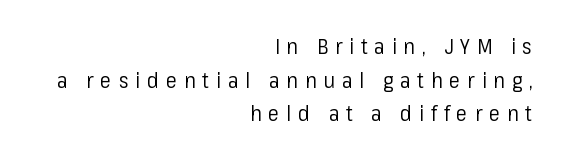
{"italic": "no", "bold": "no", "underline": "no", "align": "right", "line_spacing": "normal", "line_spacing_ratio": 1.6, "letter_spacing": "wide", "letter_spacing_em": 0.33, "glyph_px": 21}
